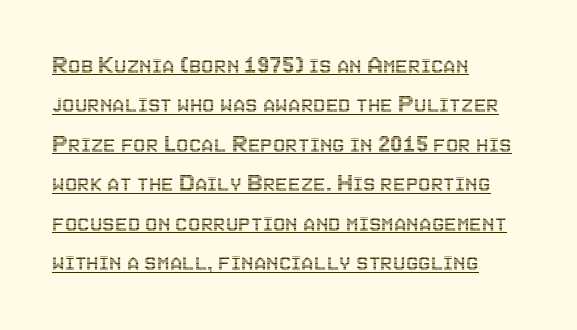
{"italic": "no", "width": "condensed", "x_height": "large", "monospaced": "no", "underline": "yes", "align": "left", "line_spacing": "normal", "line_spacing_ratio": 1.41, "letter_spacing": "normal", "letter_spacing_em": 0.0, "glyph_px": 28}
